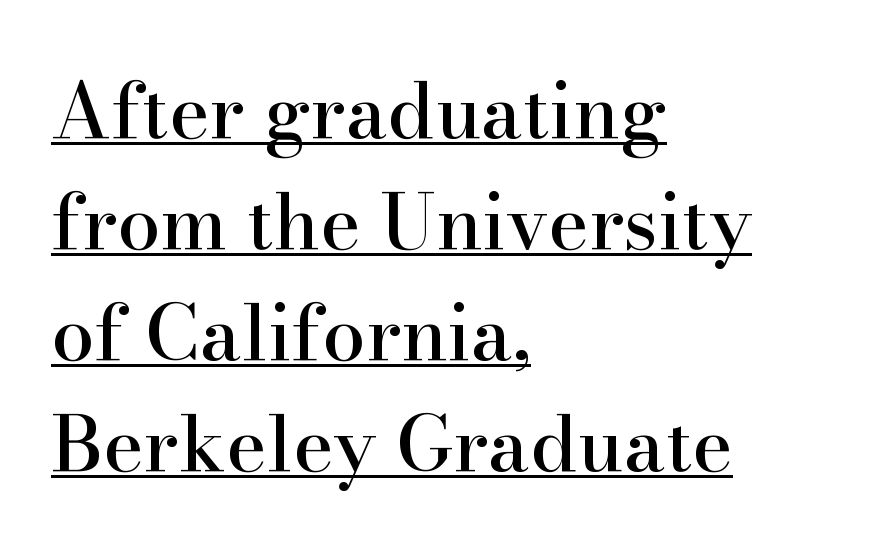
The characters display serif detailing at their extremities. What stands out about the letter spacing? Nothing — it is the standard amount. It's the straight-up-and-down kind of type. The lettering is marked with a stroke running underneath it. Think of a printed novel: that variable character pitch is what you see here. The rendering uses a moderate line-height, typical for paragraphs.
